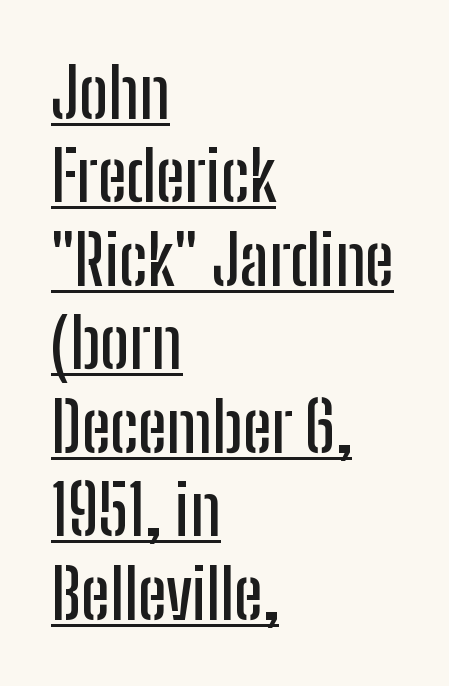
Q: Is the text italic (slanted)? A: No, it is upright.
Q: Is the typeface a serif or a sans-serif typeface? A: Sans-serif.
Q: Is the text underlined? A: Yes.
Q: How is the paragraph aligned? A: Left-aligned.
Q: Is the spacing between letters normal or unusually wide? A: Normal.
Q: Width (condensed, normal, or wide)? A: Condensed.
Q: Stroke contrast? A: Low.
Q: x-height? A: Medium.
Q: Monospaced? A: No.
